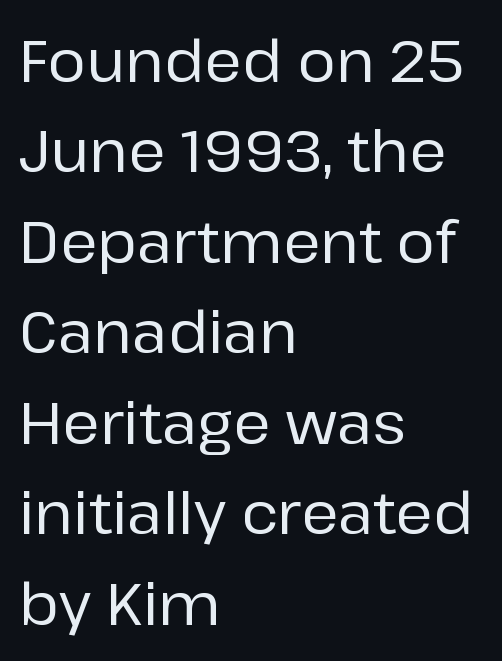
Q: Is the text italic (slanted)? A: No, it is upright.
Q: Is the typeface a serif or a sans-serif typeface? A: Sans-serif.
Q: Is the text underlined? A: No.
Q: How is the paragraph aligned? A: Left-aligned.
Q: Is the spacing between letters normal or unusually wide? A: Normal.
Q: Is the spacing between lines tight, normal or loose? A: Normal.
Q: Width (condensed, normal, or wide)? A: Normal.
Q: Stroke contrast? A: Low.
Q: x-height? A: Medium.
Q: Monospaced? A: No.
